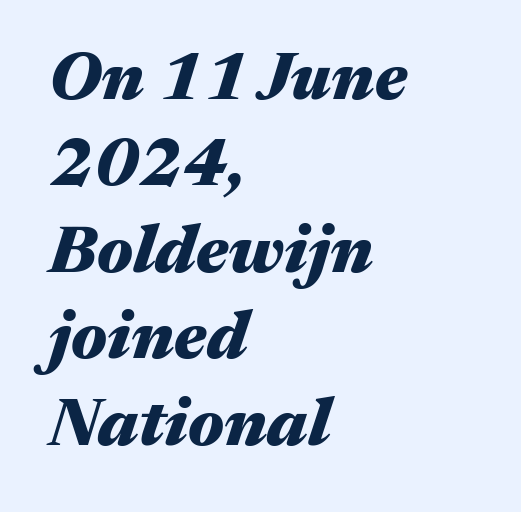
Q: Is the text bold? A: Yes.
Q: Is the text italic (slanted)? A: Yes, it leans right by about 17 degrees.
Q: Is the text underlined? A: No.
Q: How is the paragraph aligned? A: Left-aligned.
Q: Is the spacing between letters normal or unusually wide? A: Normal.
Q: Is the spacing between lines tight, normal or loose? A: Normal.
Q: Width (condensed, normal, or wide)? A: Wide.
Q: Stroke contrast? A: Medium.
Q: x-height? A: Medium.
Q: Monospaced? A: No.
